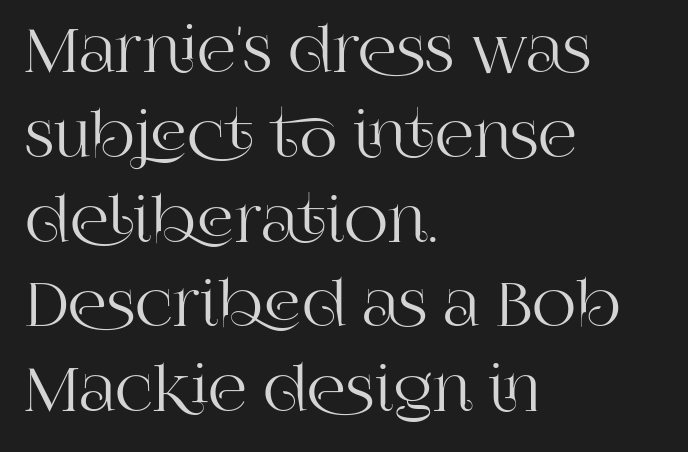
{"serif": "yes", "italic": "no", "width": "normal", "stroke_contrast": "high", "x_height": "large", "monospaced": "no", "underline": "no", "align": "left", "line_spacing": "normal", "line_spacing_ratio": 1.39, "letter_spacing": "normal", "letter_spacing_em": 0.0, "glyph_px": 61}
